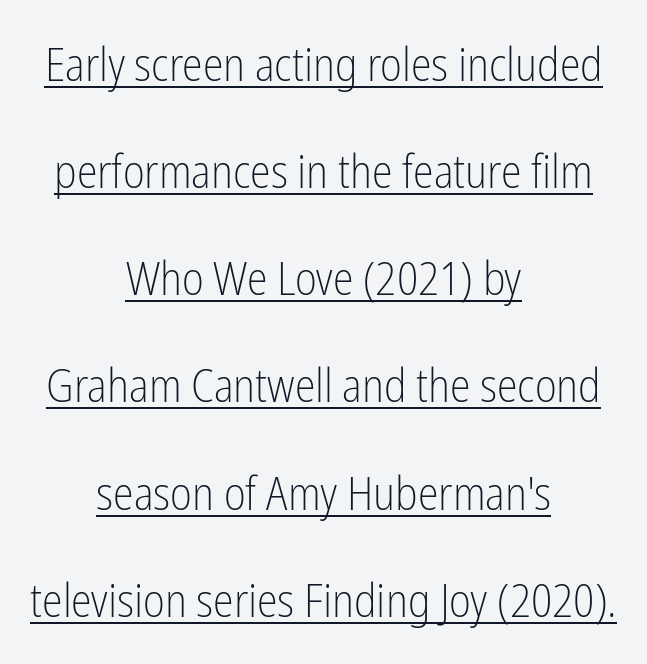
Q: Is the text bold? A: No.
Q: Is the text italic (slanted)? A: No, it is upright.
Q: Is the typeface a serif or a sans-serif typeface? A: Sans-serif.
Q: Is the text underlined? A: Yes.
Q: How is the paragraph aligned? A: Centered.
Q: Is the spacing between letters normal or unusually wide? A: Normal.
Q: Is the spacing between lines tight, normal or loose? A: Loose.
Q: Width (condensed, normal, or wide)? A: Condensed.
Q: Stroke contrast? A: Low.
Q: x-height? A: Medium.
Q: Monospaced? A: No.
